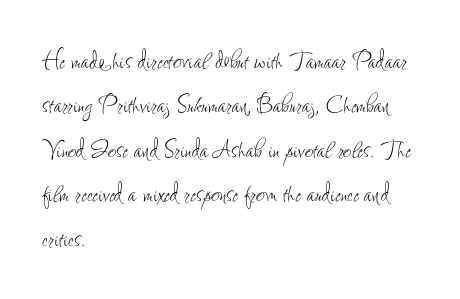
Q: Is the text bold? A: No.
Q: Is the text italic (slanted)? A: Yes.
Q: Is the text underlined? A: No.
Q: How is the paragraph aligned? A: Left-aligned.
Q: Is the spacing between letters normal or unusually wide? A: Normal.
Q: Is the spacing between lines tight, normal or loose? A: Normal.
Q: Width (condensed, normal, or wide)? A: Condensed.
Q: Stroke contrast? A: Low.
Q: x-height? A: Small.
Q: Monospaced? A: No.
